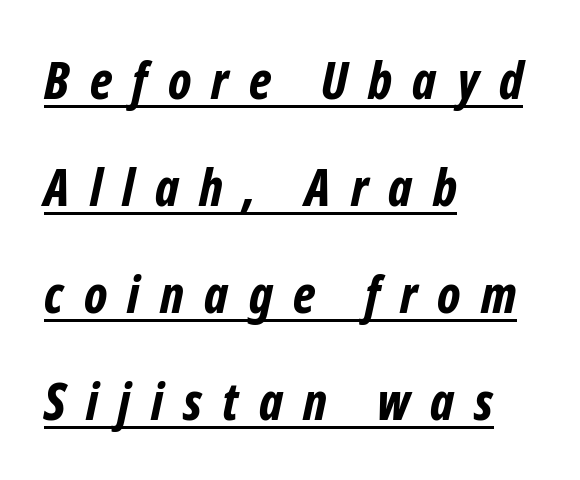
{"italic": "yes", "lean": "right", "slant_degrees": 12, "bold": "yes", "weight": "bold", "width": "condensed", "stroke_contrast": "low", "x_height": "medium", "monospaced": "no", "underline": "yes", "align": "left", "line_spacing": "loose", "line_spacing_ratio": 2.1, "letter_spacing": "wide", "letter_spacing_em": 0.4, "glyph_px": 51}
